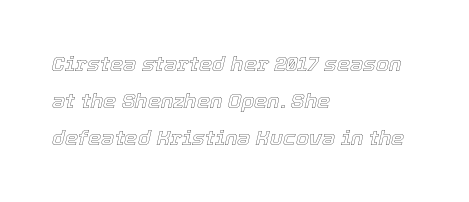
The image shows 21 px text type, italic (leaning right); set left-aligned, line spacing 1.76x, normal letter spacing, not underlined.
